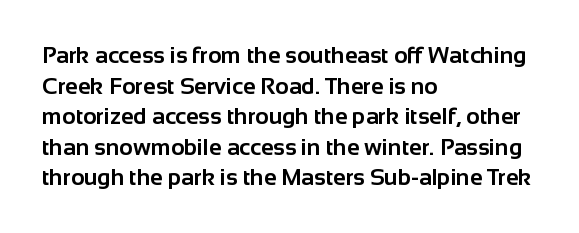
The image shows 23 px bold type, upright; set left-aligned, normal line spacing (1.33x), normal letter spacing, not underlined.
